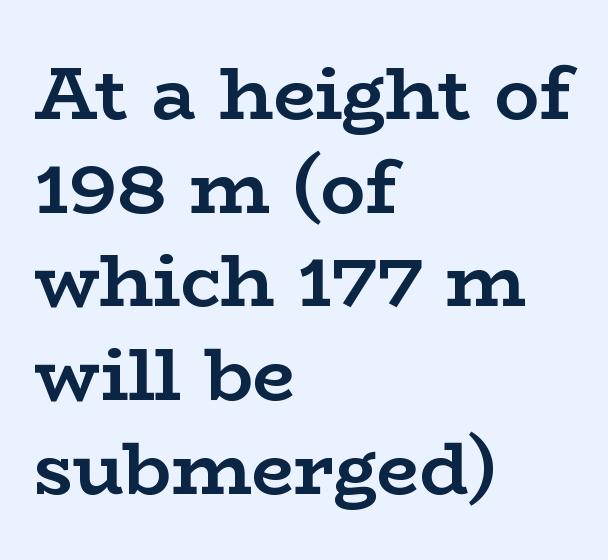
Q: Is the text bold? A: Yes.
Q: Is the text italic (slanted)? A: No, it is upright.
Q: Is the typeface a serif or a sans-serif typeface? A: Serif.
Q: Is the text underlined? A: No.
Q: How is the paragraph aligned? A: Left-aligned.
Q: Is the spacing between letters normal or unusually wide? A: Normal.
Q: Is the spacing between lines tight, normal or loose? A: Normal.
Q: Width (condensed, normal, or wide)? A: Wide.
Q: Stroke contrast? A: Low.
Q: x-height? A: Medium.
Q: Monospaced? A: No.
